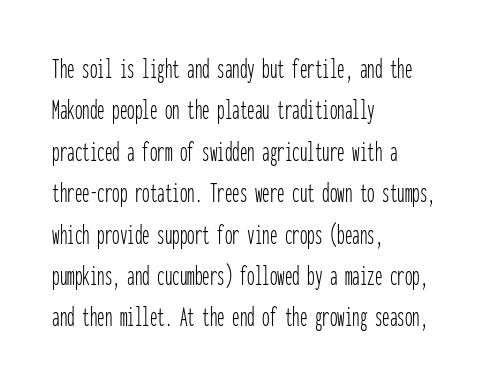
Q: Is the text bold? A: No.
Q: Is the text italic (slanted)? A: No, it is upright.
Q: Is the typeface a serif or a sans-serif typeface? A: Sans-serif.
Q: Is the text underlined? A: No.
Q: How is the paragraph aligned? A: Left-aligned.
Q: Is the spacing between letters normal or unusually wide? A: Normal.
Q: Is the spacing between lines tight, normal or loose? A: Normal.
Q: Width (condensed, normal, or wide)? A: Condensed.
Q: Stroke contrast? A: Low.
Q: x-height? A: Medium.
Q: Monospaced? A: Yes.
